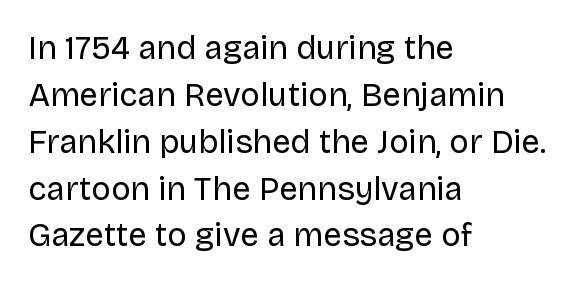
{"serif": "no", "italic": "no", "bold": "no", "weight": "regular", "width": "normal", "stroke_contrast": "low", "x_height": "large", "monospaced": "no", "underline": "no", "align": "left", "line_spacing": "normal", "line_spacing_ratio": 1.42, "letter_spacing": "normal", "letter_spacing_em": 0.0, "glyph_px": 33}
